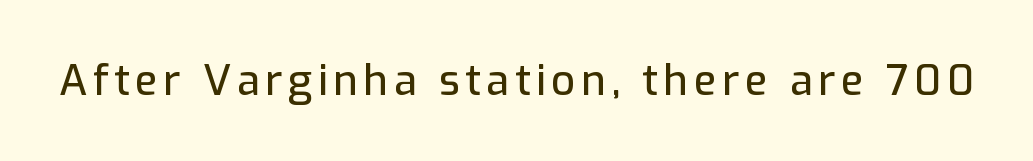
Q: Is the text italic (slanted)? A: No, it is upright.
Q: Is the typeface a serif or a sans-serif typeface? A: Sans-serif.
Q: Is the text underlined? A: No.
Q: Width (condensed, normal, or wide)? A: Normal.
Q: Stroke contrast? A: Low.
Q: x-height? A: Medium.
Q: Monospaced? A: No.
